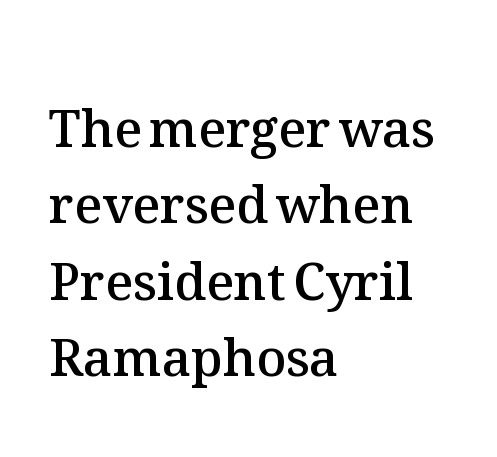
{"italic": "no", "bold": "semi", "weight": "semibold", "width": "normal", "stroke_contrast": "medium", "x_height": "medium", "monospaced": "no", "underline": "no", "align": "left", "line_spacing": "normal", "line_spacing_ratio": 1.5, "letter_spacing": "normal", "letter_spacing_em": 0.0, "glyph_px": 51}
